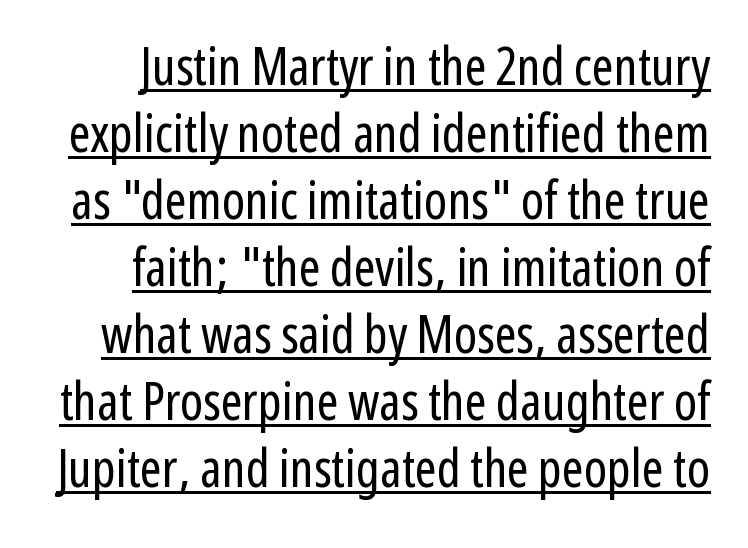
Q: Is the text bold? A: No.
Q: Is the text italic (slanted)? A: No, it is upright.
Q: Is the typeface a serif or a sans-serif typeface? A: Sans-serif.
Q: Is the text underlined? A: Yes.
Q: Is the spacing between letters normal or unusually wide? A: Normal.
Q: Is the spacing between lines tight, normal or loose? A: Normal.
Q: Width (condensed, normal, or wide)? A: Condensed.
Q: Stroke contrast? A: Low.
Q: x-height? A: Medium.
Q: Monospaced? A: No.
